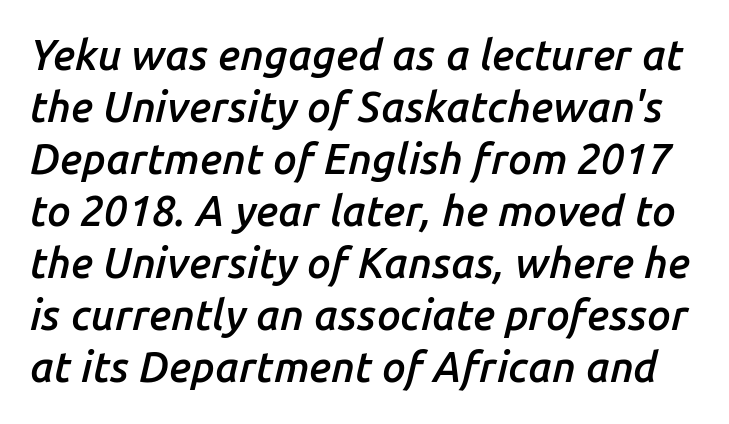
Has an underline been added? It has not. The horizontal fit of the characters is conventional and even. The glyphs have the mass of a demibold cut, below bold. The letters advance in unequal steps, a hallmark of proportional type.
